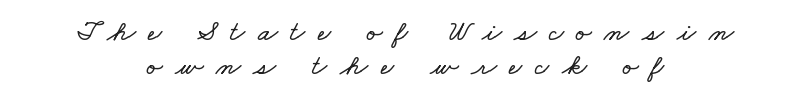
The letters advance in unequal steps, a hallmark of proportional type. Short note: letters widely spaced. Teacher's note: observe the equal gaps on both sides — that is centered alignment. Beneath every word, the page is bare.
